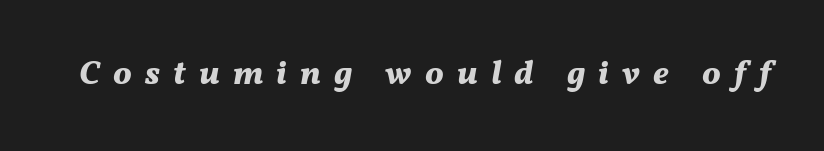
This rendering widens character spacing well past its baseline value. These lines are rendered in a variable-pitch font. The rendering applies a slant to the glyphs. The specimen omits any rule beneath the text block's lines. As a designer I'd log this as weight 700, bold.
